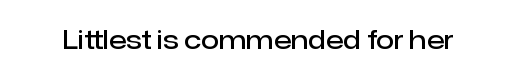
Ascenders rise straight up at ninety degrees. The typesetting leans somewhat heavy: a semibold. Observe the ordinary spacing: letters are neighbours, not strangers. Only glyphs here, with clear space below each row.
